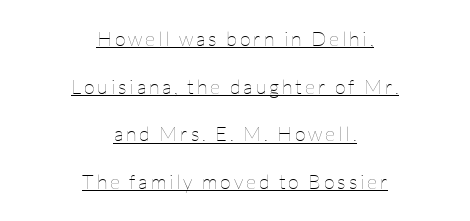
The weight would be labelled regular, book, light, or lighter still. Vertically, the passage feels expansive, rows floating well apart. It's the straight-up-and-down kind of type. You can see a thin bar hugging the bottom of the glyphs. In CSS terms this would be text-align: center.
